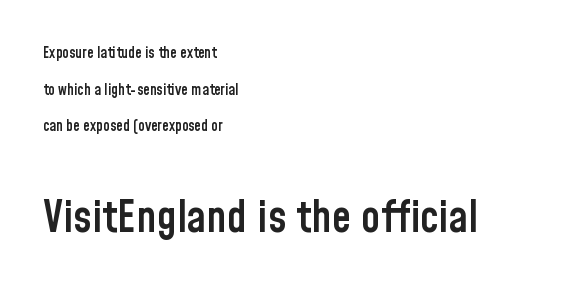
The paragraph has a hard left edge and a soft right edge. Caption: standard tracking, unaltered. Proportional: the letters do not fall into vertical columns. Compare the two chunks: the lower has the greater cap height. The rendering uses a large line-height, opening up the rows.
